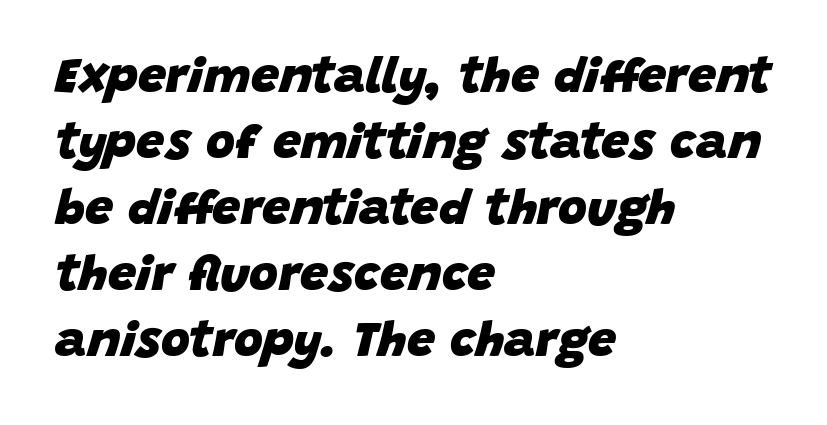
{"italic": "yes", "lean": "right", "slant_degrees": 15, "bold": "yes", "weight": "heavy", "width": "normal", "stroke_contrast": "low", "x_height": "large", "monospaced": "no", "underline": "no", "align": "left", "line_spacing": "normal", "line_spacing_ratio": 1.32, "letter_spacing": "normal", "letter_spacing_em": 0.0, "glyph_px": 50}
